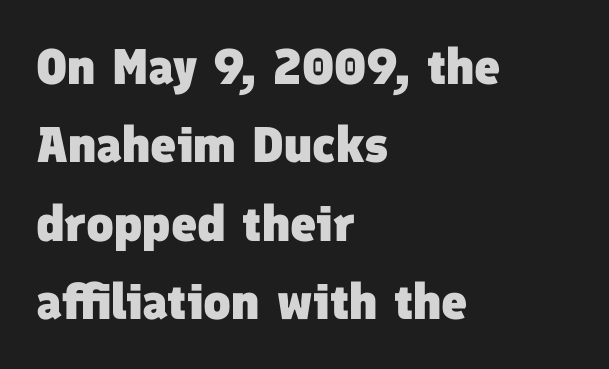
Q: Is the text bold? A: Yes.
Q: Is the typeface a serif or a sans-serif typeface? A: Sans-serif.
Q: Is the text underlined? A: No.
Q: How is the paragraph aligned? A: Left-aligned.
Q: Is the spacing between letters normal or unusually wide? A: Normal.
Q: Is the spacing between lines tight, normal or loose? A: Normal.
Q: Width (condensed, normal, or wide)? A: Normal.
Q: Stroke contrast? A: Low.
Q: x-height? A: Medium.
Q: Monospaced? A: No.
